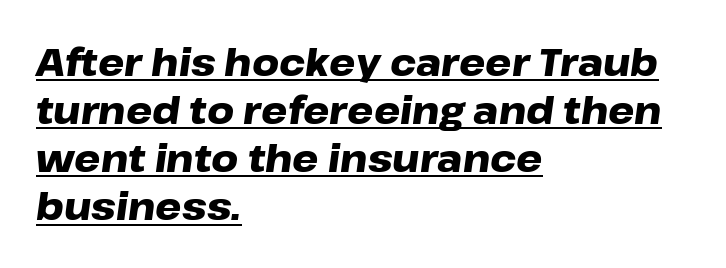
The image shows 37 px heavy, wide type, italic (leaning right); set left-aligned, normal line spacing (1.3x), normal letter spacing, underlined; low stroke contrast and a medium x-height.
